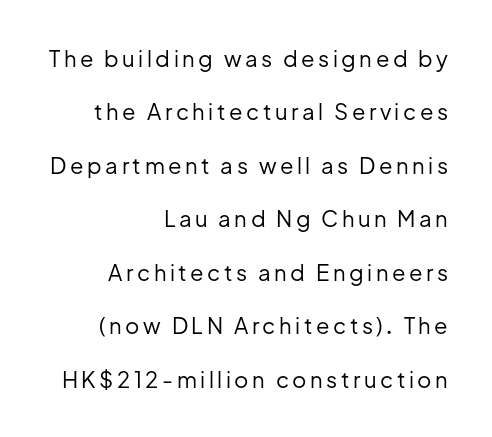
The image shows 22 px text type, upright; set right-aligned, loose line spacing (2.43x), not underlined.
